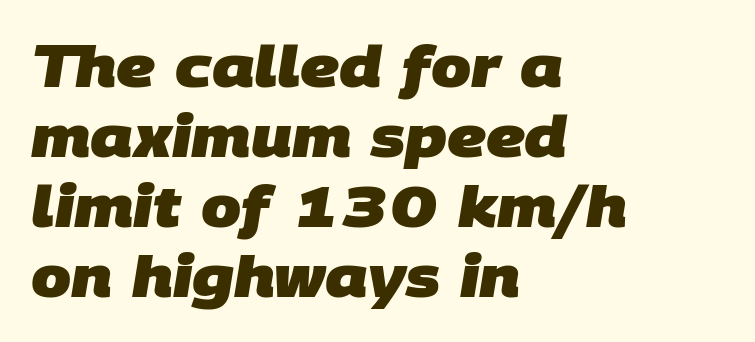
What stands out about the letter spacing? Nothing — it is the standard amount. This sample has the flowing, uneven cadence of proportional lettering. In terms of weight, the rendering is a true, heavy bold. The compositor pushed each line to the left boundary.
